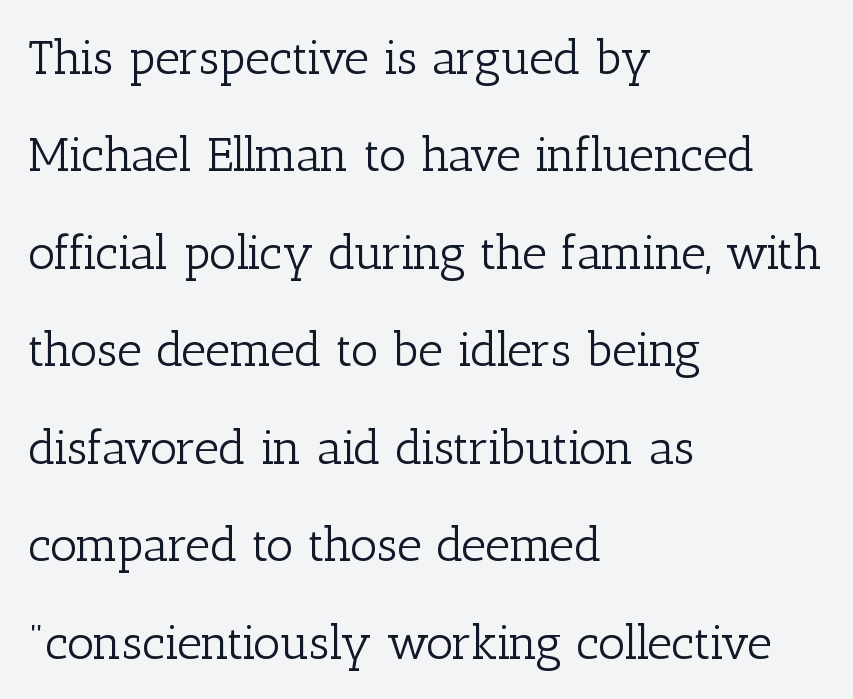
Q: Is the text bold? A: No.
Q: Is the text italic (slanted)? A: No, it is upright.
Q: Is the typeface a serif or a sans-serif typeface? A: Serif.
Q: Is the text underlined? A: No.
Q: How is the paragraph aligned? A: Left-aligned.
Q: Is the spacing between letters normal or unusually wide? A: Normal.
Q: Is the spacing between lines tight, normal or loose? A: Loose.
Q: Width (condensed, normal, or wide)? A: Normal.
Q: Stroke contrast? A: Low.
Q: x-height? A: Medium.
Q: Monospaced? A: No.
